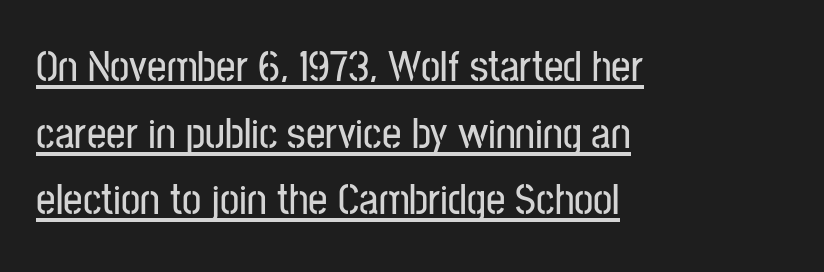
Nope, not italic — everything's standing straight. Do the characters align in a grid? No, the font is proportional. The line texture is even and compact thanks to regular tracking. Students, observe: this is what conventionally led text looks like. The characters display no serif detailing; their extremities are plain.
